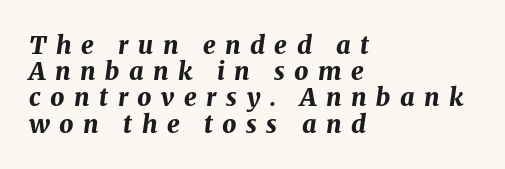
Q: Is the text bold? A: Yes.
Q: Is the text italic (slanted)? A: Yes, it leans right by about 8 degrees.
Q: Is the text underlined? A: No.
Q: How is the paragraph aligned? A: Left-aligned.
Q: Is the spacing between letters normal or unusually wide? A: Unusually wide.
Q: Is the spacing between lines tight, normal or loose? A: Tight.
